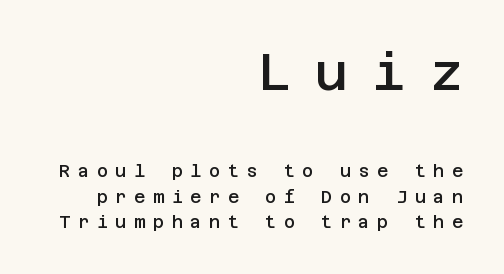
The rows are spaced the way most documents space them. Every stem runs plumb, perpendicular to the baseline. Reading down the block, your eye finds every line finishing at a fixed right position. How heavy is the stroke? Medium-heavy — a semibold, shy of bold. Does extra space separate the letters? Yes, quite a lot of it. The face used here is a sans, in the tradition of grotesques and geometrics.
